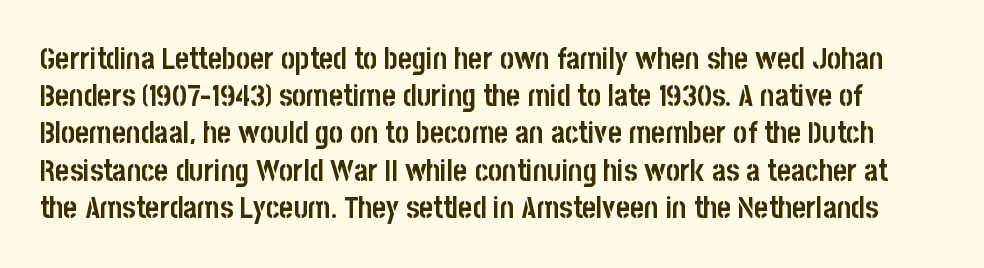
{"serif": "no", "italic": "no", "bold": "yes", "weight": "semibold", "width": "condensed", "stroke_contrast": "low", "x_height": "large", "monospaced": "no", "underline": "no", "line_spacing_ratio": 1.24, "letter_spacing": "normal", "letter_spacing_em": 0.0, "glyph_px": 30}
